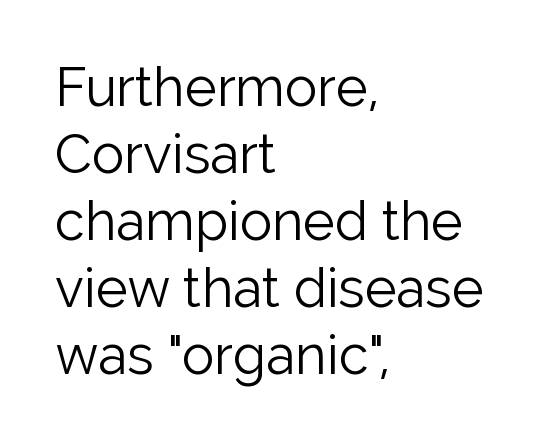
{"serif": "no", "italic": "no", "bold": "no", "weight": "light", "width": "normal", "stroke_contrast": "low", "x_height": "medium", "monospaced": "no", "underline": "no", "align": "left", "line_spacing_ratio": 1.24, "letter_spacing": "normal", "letter_spacing_em": 0.0, "glyph_px": 54}
